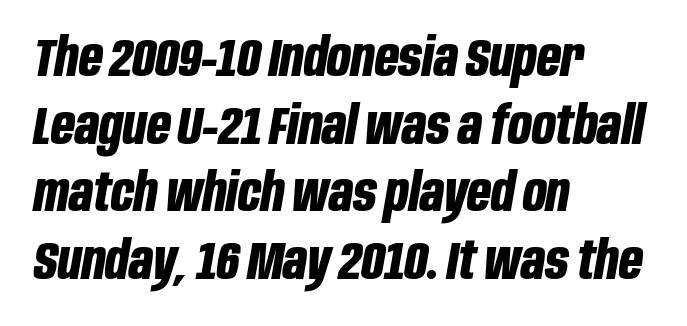
{"italic": "yes", "lean": "right", "slant_degrees": 10, "bold": "yes", "weight": "bold", "width": "condensed", "stroke_contrast": "low", "x_height": "large", "monospaced": "no", "underline": "no", "align": "left", "line_spacing": "normal", "line_spacing_ratio": 1.3, "letter_spacing": "normal", "letter_spacing_em": 0.0, "glyph_px": 52}
